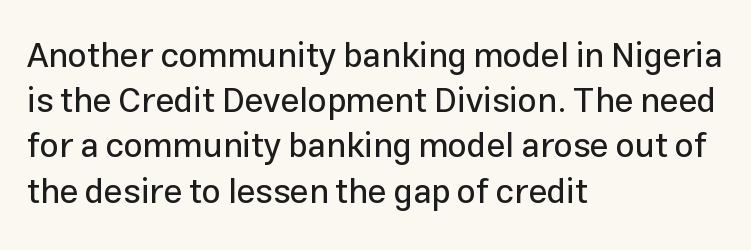
It's the straight-up-and-down kind of type. The letters advance in unequal steps, a hallmark of proportional type. In terms of letterspacing, this is plain default setting. A bare baseline throughout the passage.
